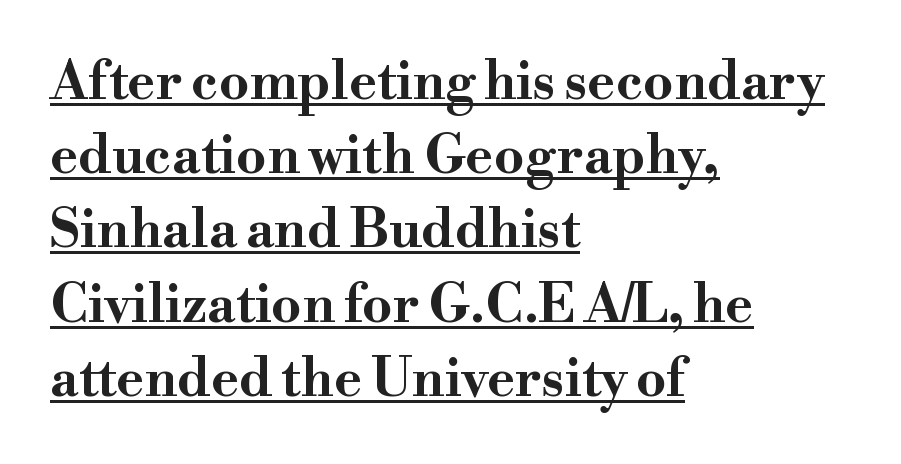
The image shows 53 px bold, wide serif type, upright; set left-aligned, normal line spacing (1.4x), normal letter spacing, underlined; high stroke contrast and a small x-height.
